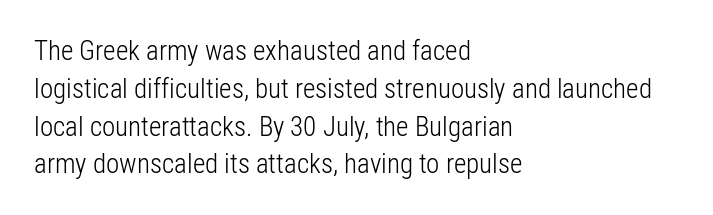
{"italic": "no", "bold": "no", "underline": "no", "align": "left", "line_spacing": "normal", "line_spacing_ratio": 1.4, "letter_spacing": "normal", "letter_spacing_em": 0.0, "glyph_px": 27}
